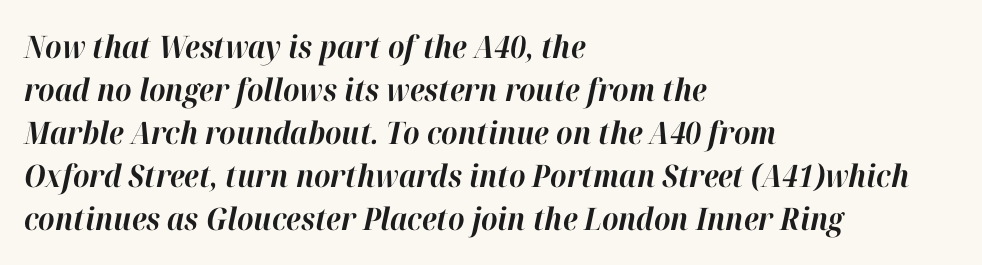
The image shows 31 px bold type, italic (leaning right); set left-aligned, normal line spacing (1.39x), normal letter spacing, not underlined; high stroke contrast and a medium x-height.
